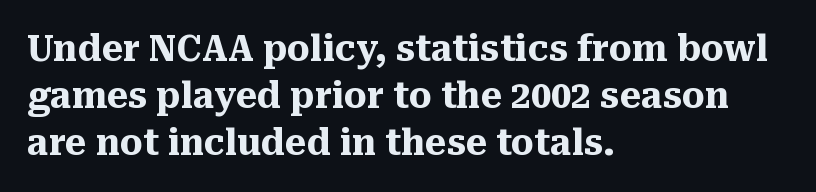
This is heavy type, rendered in bold. The type is set solid horizontally, with unmodified tracking. Type without underlining. A typesetter would call this proportional, since set widths differ per character. Horizontally, the lines are justified to the leading edge only. Characters remain perfectly vertical along every line.
